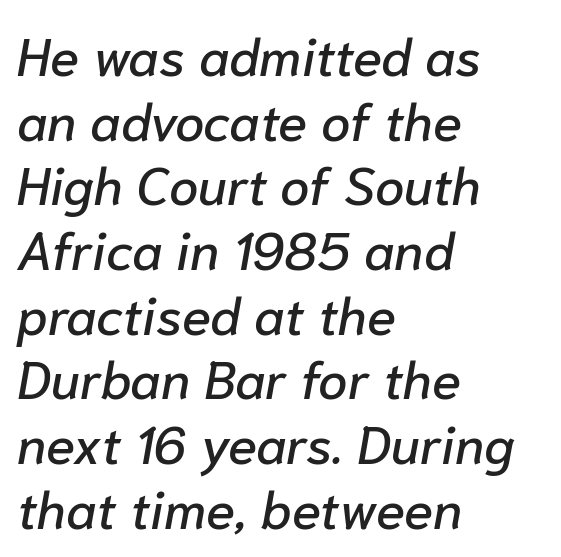
Q: Is the text italic (slanted)? A: Yes, it leans right by about 10 degrees.
Q: Is the text underlined? A: No.
Q: How is the paragraph aligned? A: Left-aligned.
Q: Is the spacing between letters normal or unusually wide? A: Normal.
Q: Width (condensed, normal, or wide)? A: Normal.
Q: Stroke contrast? A: Low.
Q: x-height? A: Medium.
Q: Monospaced? A: No.
